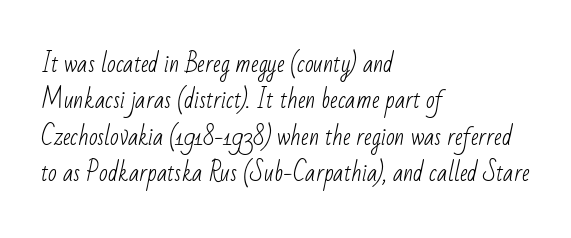
{"bold": "no", "underline": "no", "align": "left", "line_spacing": "normal", "line_spacing_ratio": 1.58, "letter_spacing": "normal", "letter_spacing_em": 0.0, "glyph_px": 23}
